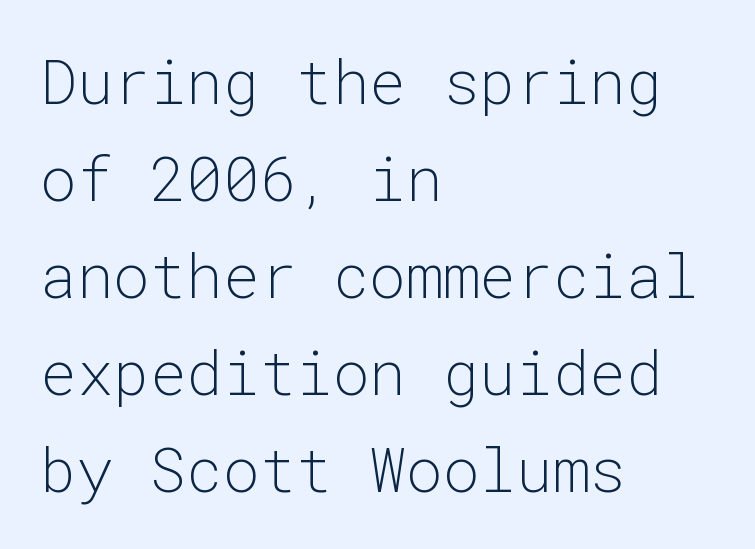
The image shows 61 px light sans-serif type, upright, monospaced; set left-aligned, normal line spacing (1.59x), normal letter spacing, not underlined; low stroke contrast and a medium x-height.
